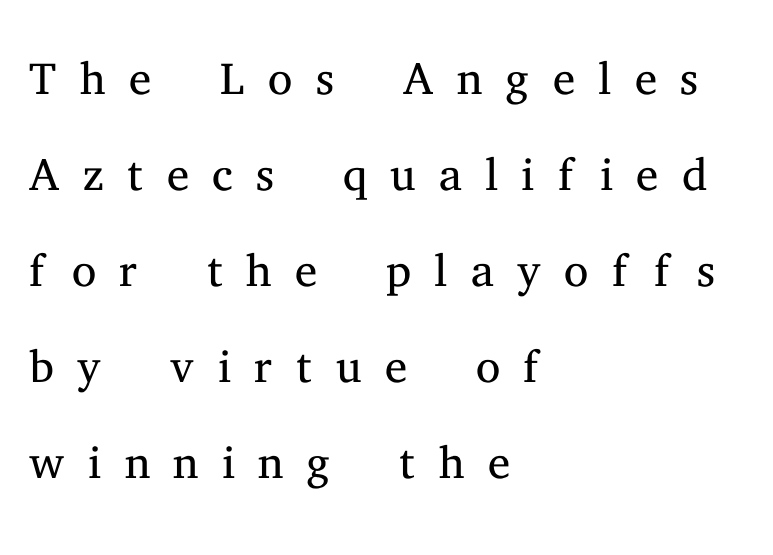
{"serif": "yes", "italic": "no", "bold": "no", "weight": "light", "width": "normal", "stroke_contrast": "medium", "x_height": "medium", "monospaced": "no", "underline": "no", "align": "left", "line_spacing": "normal", "line_spacing_ratio": 1.39, "letter_spacing": "wide", "letter_spacing_em": 0.34, "glyph_px": 69}
